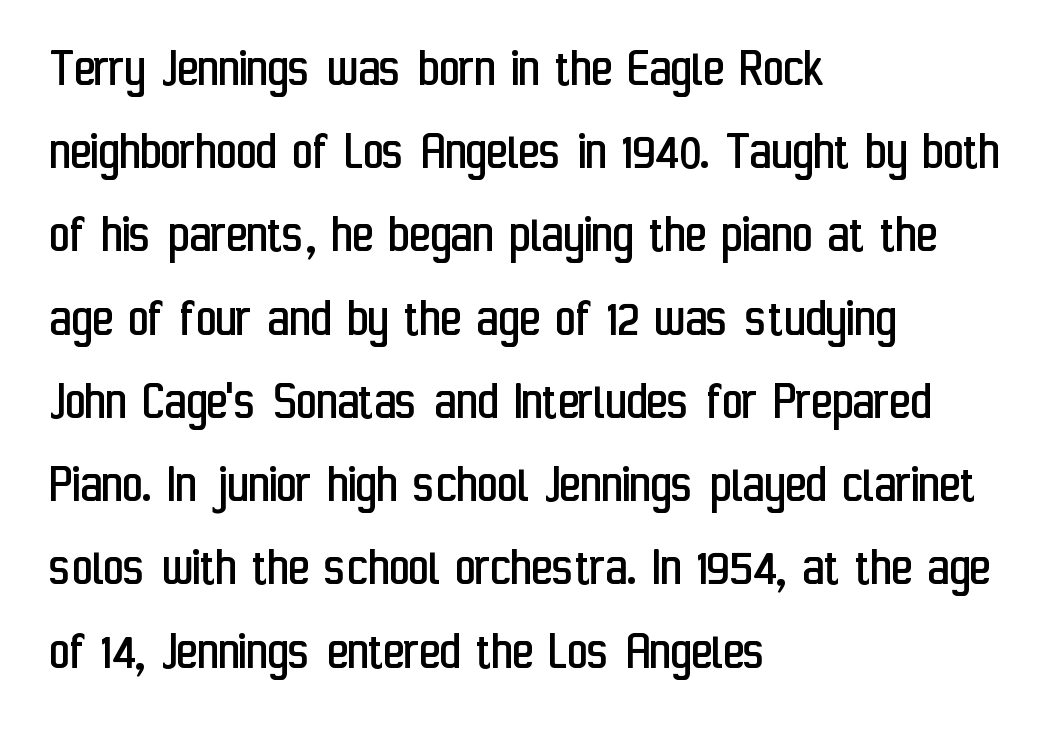
The image shows 57 px regular-weight, condensed sans-serif type, upright; set left-aligned, normal line spacing (1.46x), normal letter spacing, not underlined; low stroke contrast and a medium x-height.
